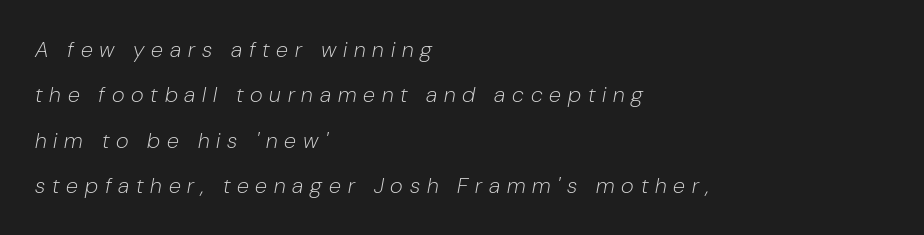
{"italic": "yes", "lean": "right", "slant_degrees": 10, "bold": "no", "underline": "no", "align": "left", "line_spacing": "loose", "line_spacing_ratio": 2.06, "letter_spacing": "wide", "letter_spacing_em": 0.31, "glyph_px": 22}
